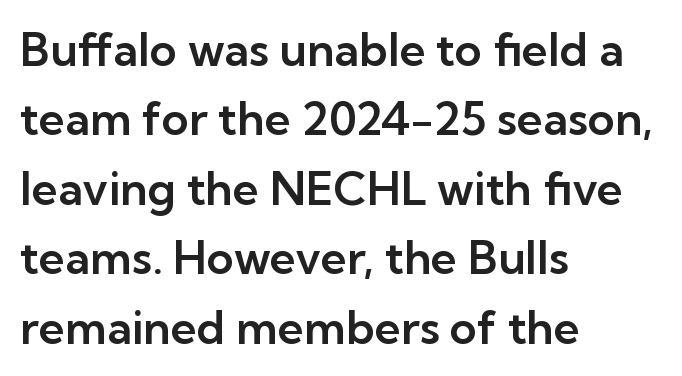
The letters stand upright; this is a roman face. A clean baseline with only descenders dipping below it. If you measured baseline to baseline, you'd find a middling distance. The face used here is a sans, in the tradition of grotesques and geometrics. Proportional: the letters do not fall into vertical columns. The rag falls on the right side of this text block.
